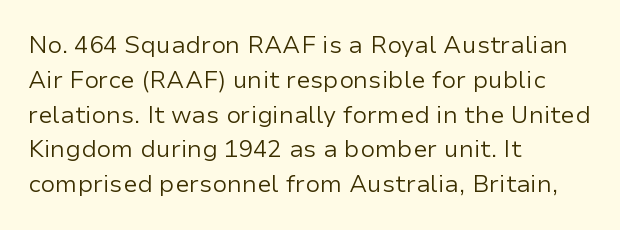
{"italic": "no", "bold": "no", "underline": "no", "align": "left", "line_spacing": "normal", "line_spacing_ratio": 1.45, "letter_spacing": "normal", "letter_spacing_em": 0.0, "glyph_px": 24}
